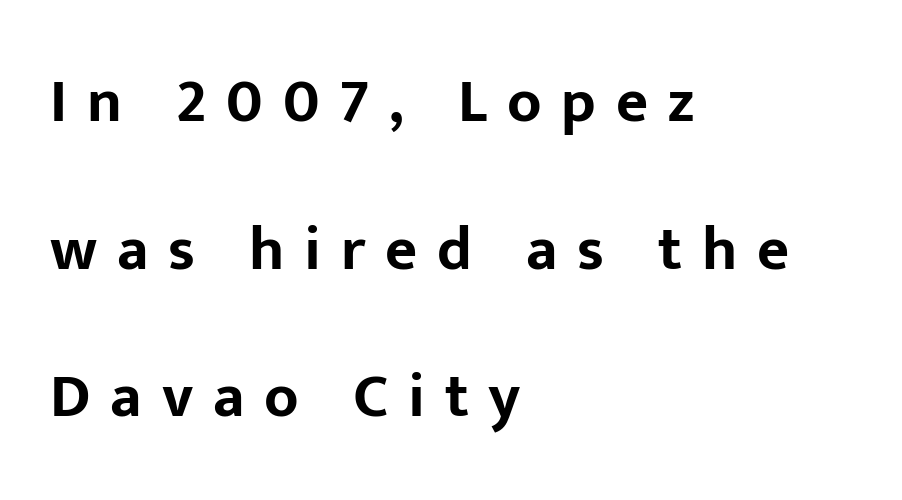
{"serif": "no", "italic": "no", "bold": "yes", "weight": "bold", "width": "normal", "stroke_contrast": "low", "x_height": "medium", "monospaced": "no", "underline": "no", "align": "left", "line_spacing": "loose", "line_spacing_ratio": 2.38, "letter_spacing": "wide", "letter_spacing_em": 0.32, "glyph_px": 62}
